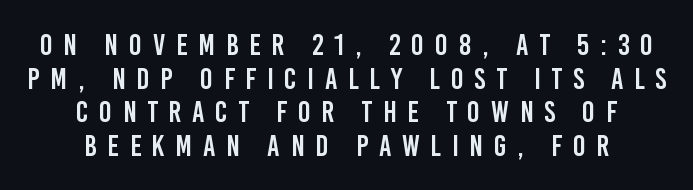
{"serif": "no", "italic": "no", "width": "condensed", "stroke_contrast": "low", "x_height": "large", "monospaced": "no", "underline": "no", "align": "center", "line_spacing": "tight", "line_spacing_ratio": 1.12, "letter_spacing": "wide", "letter_spacing_em": 0.36, "glyph_px": 30}
